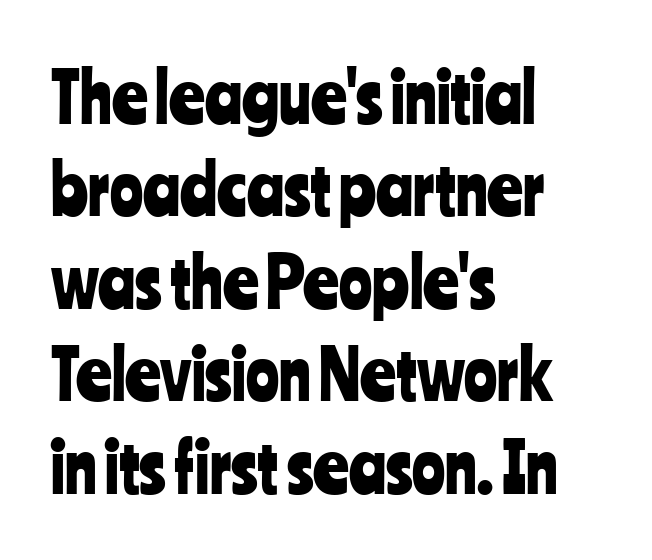
Glance below the letters and you will spot only blank space. Regular leading. A typesetter would call this proportional, since set widths differ per character. The letters sit at their default tracking, neither squeezed nor spread.
